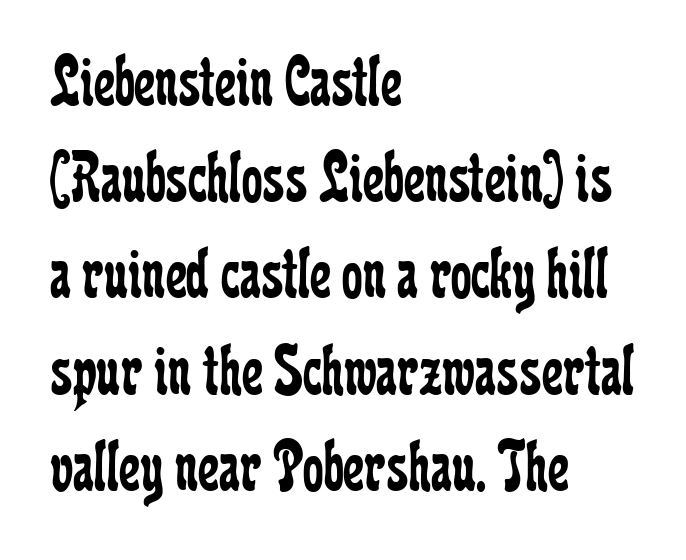
The text was rendered using a seriffed face with decorative stroke endings. The passage is arranged the way most books set body copy — flush left. These lines are rendered in a variable-pitch font. The letters sit at their default tracking, neither squeezed nor spread. Every character sits straight up, as roman type does. Nothing heavy about these letters — not bold at all.
